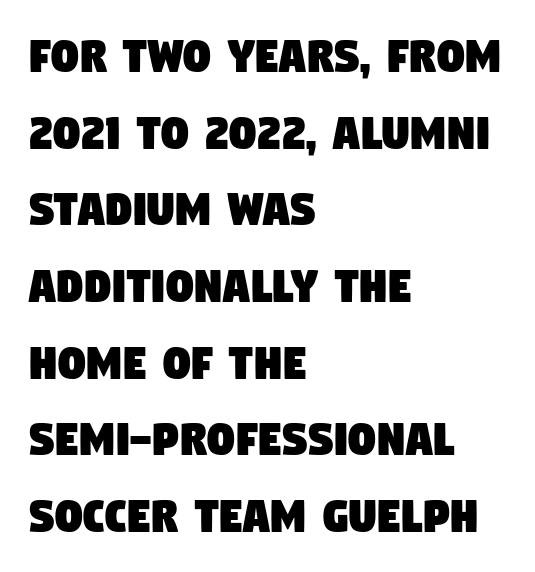
{"serif": "no", "width": "condensed", "stroke_contrast": "low", "x_height": "large", "monospaced": "no", "underline": "no", "align": "left", "line_spacing": "normal", "line_spacing_ratio": 1.42, "letter_spacing": "normal", "letter_spacing_em": 0.0, "glyph_px": 54}
